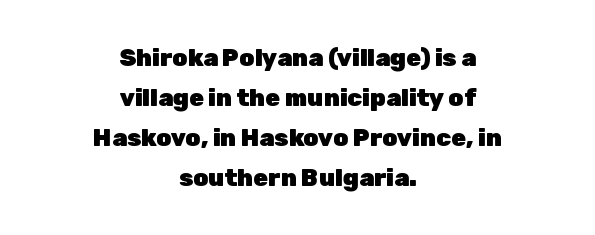
Q: Is the text bold? A: Yes.
Q: Is the text italic (slanted)? A: No, it is upright.
Q: Is the text underlined? A: No.
Q: How is the paragraph aligned? A: Centered.
Q: Is the spacing between letters normal or unusually wide? A: Normal.
Q: Is the spacing between lines tight, normal or loose? A: Normal.
